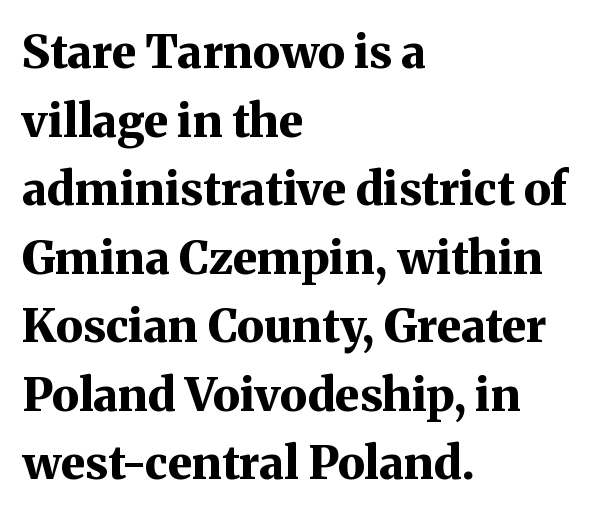
The passage shown is typed in a proportional face where columns would drift. Little horizontal feet cap the strokes, marking this as serif type. Line spacing here is normal. Line beginnings align vertically; line endings do not.
